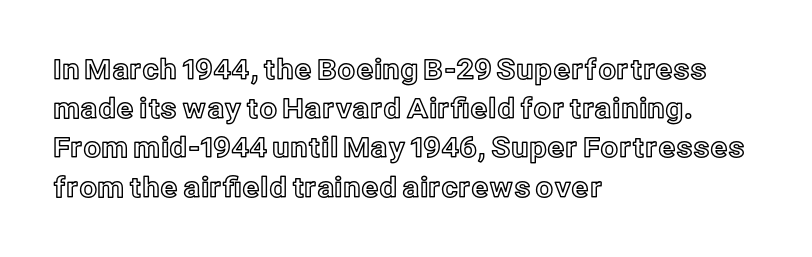
Q: Is the text italic (slanted)? A: No, it is upright.
Q: Is the text underlined? A: No.
Q: How is the paragraph aligned? A: Left-aligned.
Q: Is the spacing between letters normal or unusually wide? A: Normal.
Q: Is the spacing between lines tight, normal or loose? A: Normal.
Q: Width (condensed, normal, or wide)? A: Normal.
Q: x-height? A: Medium.
Q: Monospaced? A: No.
